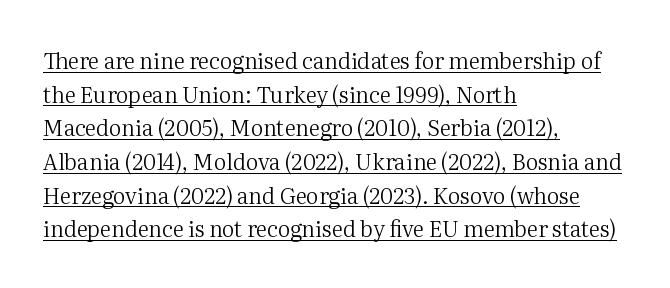
The image shows 22 px text type, upright; set left-aligned, normal line spacing (1.53x), normal letter spacing, underlined.
